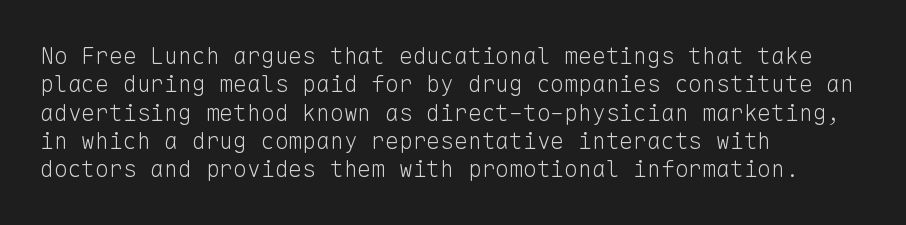
{"italic": "no", "bold": "no", "underline": "no", "align": "left", "line_spacing_ratio": 1.23, "letter_spacing": "normal", "letter_spacing_em": 0.0, "glyph_px": 23}
